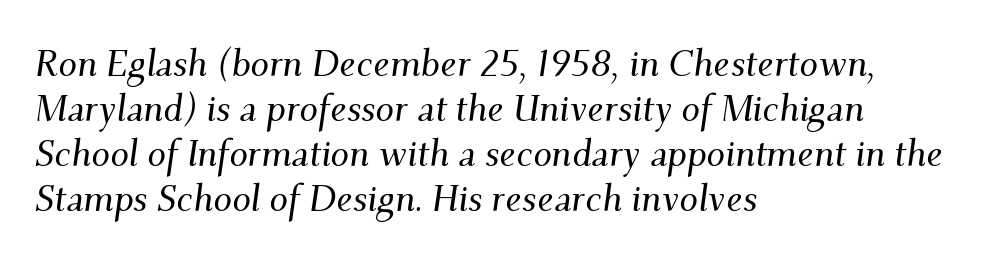
The image shows 37 px serif type, italic (leaning right); set left-aligned, line spacing 1.22x, normal letter spacing, not underlined; medium stroke contrast and a small x-height.
